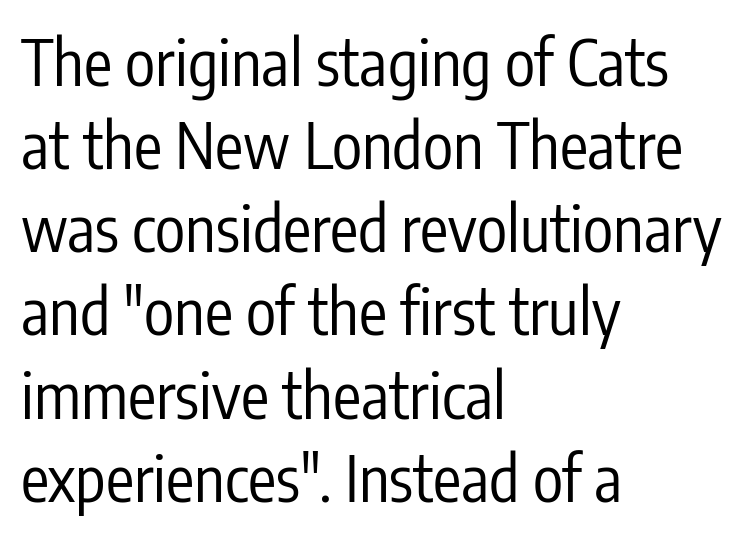
{"serif": "no", "italic": "no", "bold": "no", "weight": "regular", "width": "condensed", "stroke_contrast": "low", "x_height": "medium", "monospaced": "no", "underline": "no", "align": "left", "line_spacing": "normal", "line_spacing_ratio": 1.32, "letter_spacing": "normal", "letter_spacing_em": 0.0, "glyph_px": 63}
